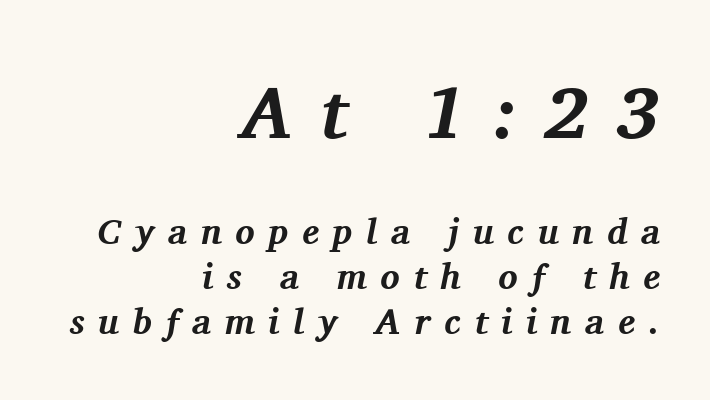
The image shows 73 px bold serif type, italic (leaning right); set right-aligned, normal line spacing (1.25x), unusually wide letter spacing (+0.38 em), not underlined; the first (top) block is 2.03x larger; medium stroke contrast and a medium x-height.
